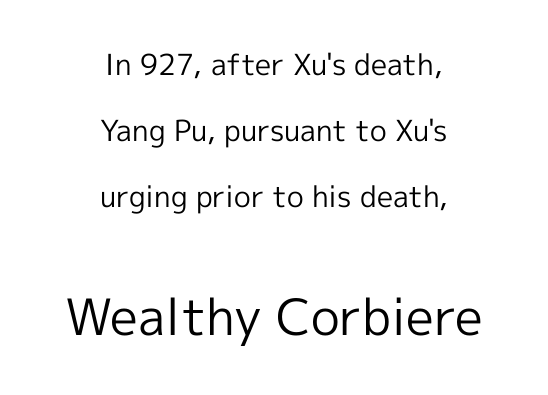
{"serif": "no", "italic": "no", "bold": "no", "weight": "regular", "width": "normal", "x_height": "medium", "monospaced": "no", "underline": "no", "align": "center", "line_spacing": "loose", "line_spacing_ratio": 2.28, "letter_spacing": "normal", "letter_spacing_em": 0.0, "larger_block": "second", "size_ratio": 1.72, "glyph_px": 50}
